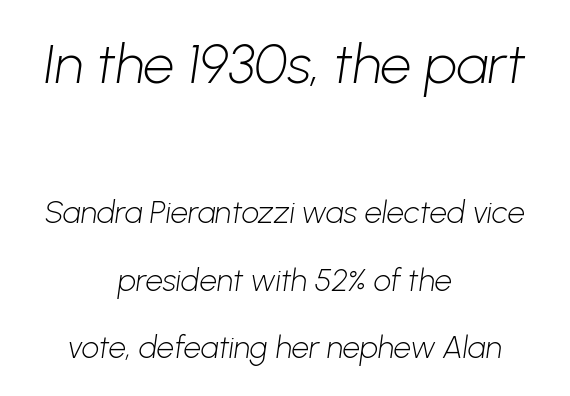
The image shows 55 px light sans-serif type; set centered, loose line spacing (2.17x), normal letter spacing, not underlined; the first (top) block is 1.77x larger; low stroke contrast and a medium x-height.
